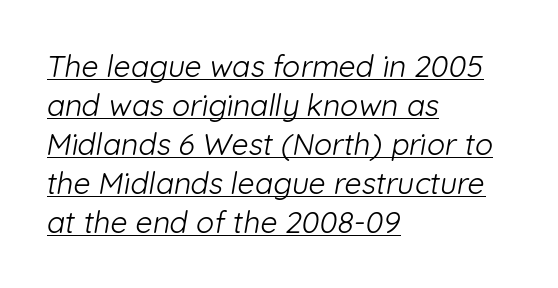
Q: Is the text bold? A: No.
Q: Is the typeface a serif or a sans-serif typeface? A: Sans-serif.
Q: Is the text underlined? A: Yes.
Q: How is the paragraph aligned? A: Left-aligned.
Q: Is the spacing between letters normal or unusually wide? A: Normal.
Q: Is the spacing between lines tight, normal or loose? A: Normal.
Q: Width (condensed, normal, or wide)? A: Normal.
Q: Stroke contrast? A: Low.
Q: x-height? A: Medium.
Q: Monospaced? A: No.
